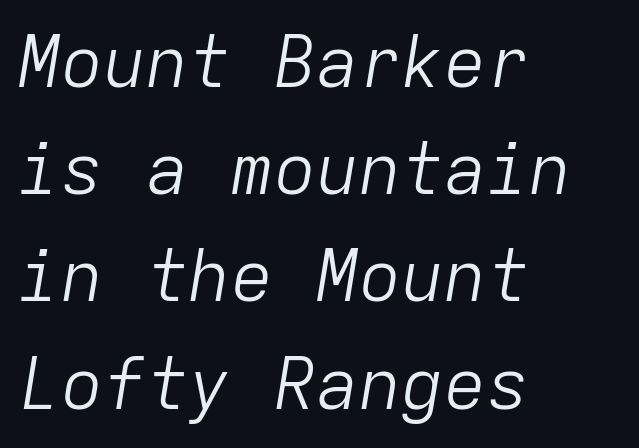
Is the block centered? No — it sits flush against the left margin. Think of a typewriter: that constant character pitch is what you see here. The font's italic variant was chosen for this text. The passage shown is not underscored anywhere.
